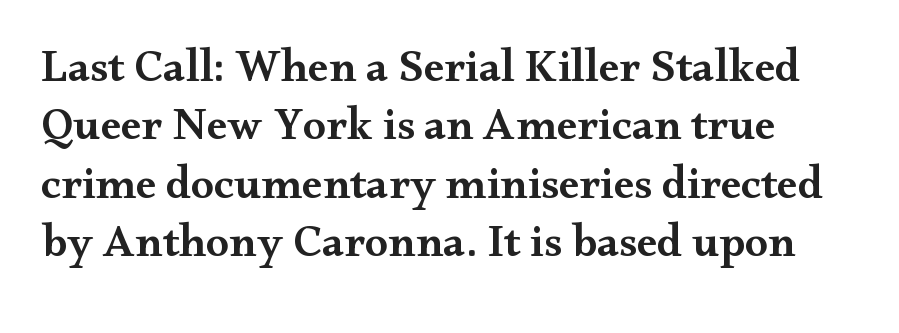
The image shows 46 px semibold, wide serif type, upright; set left-aligned, normal line spacing (1.27x), normal letter spacing, not underlined; medium stroke contrast and a small x-height.
